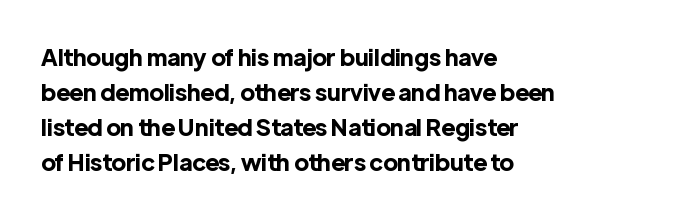
{"italic": "no", "bold": "yes", "underline": "no", "align": "left", "line_spacing": "normal", "line_spacing_ratio": 1.52, "letter_spacing": "normal", "letter_spacing_em": 0.0, "glyph_px": 23}
